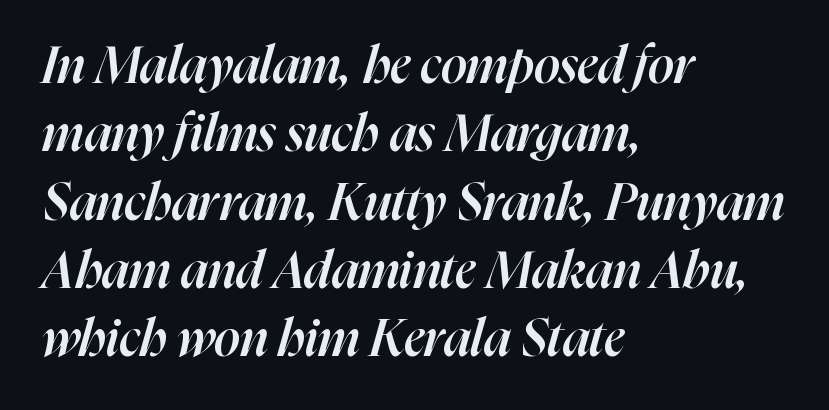
Q: Is the text bold? A: Semi-bold.
Q: Is the text italic (slanted)? A: Yes, it leans right by about 16 degrees.
Q: Is the text underlined? A: No.
Q: How is the paragraph aligned? A: Left-aligned.
Q: Is the spacing between letters normal or unusually wide? A: Normal.
Q: Is the spacing between lines tight, normal or loose? A: Normal.
Q: Width (condensed, normal, or wide)? A: Normal.
Q: Stroke contrast? A: High.
Q: x-height? A: Medium.
Q: Monospaced? A: No.
